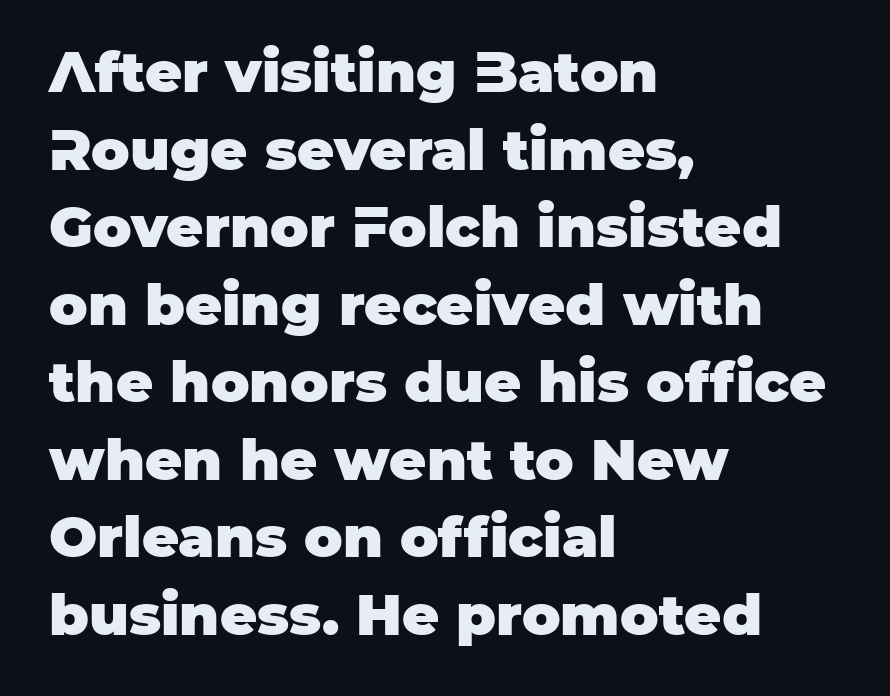
Is there much room between lines? A standard amount, neither cramped nor airy. Descenders are the only things crossing below the line. These lines were composed using upright roman letters. The passage shown is emphatically bold. Layout note: lines flush left. Standard letterfit; no display-style spreading of the glyphs.
